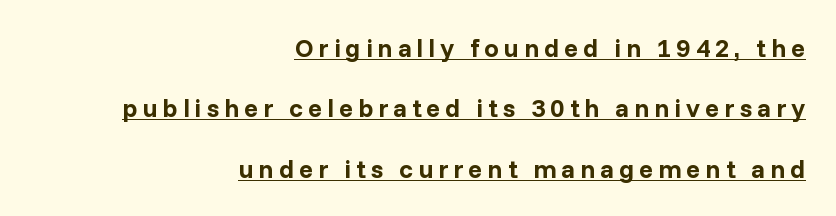
The image shows 26 px bold type, upright; set right-aligned, loose line spacing (2.32x), underlined.
